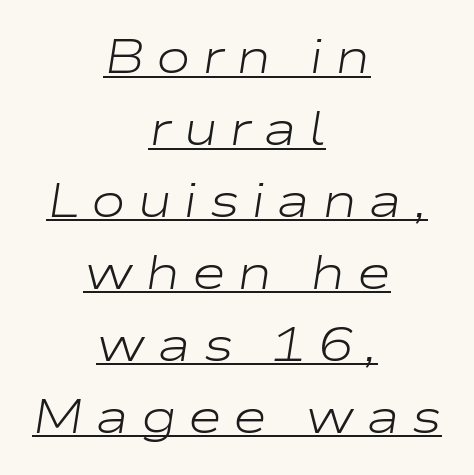
The image shows 47 px light, wide type, italic (leaning right); set centered, normal line spacing (1.53x), unusually wide letter spacing (+0.24 em), underlined; low stroke contrast and a medium x-height.
